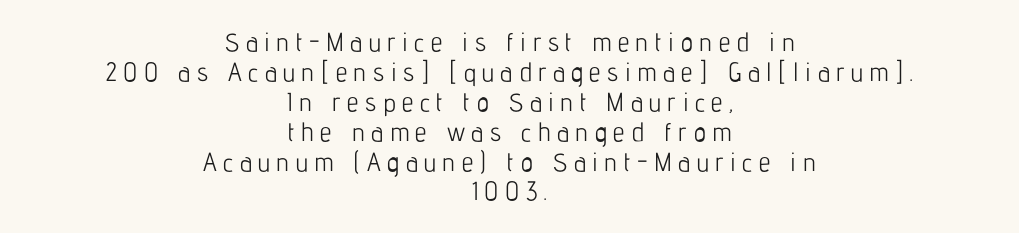
The image shows 26 px text type, upright; set centered, tight line spacing (1.15x), unusually wide letter spacing (+0.25 em), not underlined.
